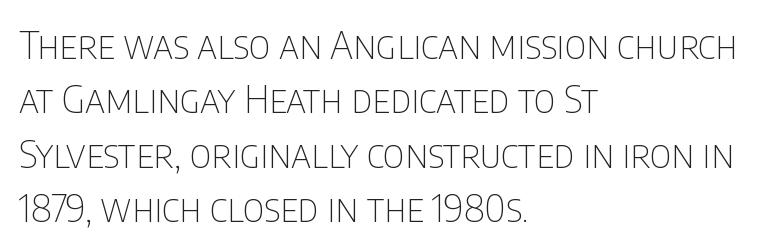
Q: Is the text bold? A: No.
Q: Is the text italic (slanted)? A: No, it is upright.
Q: Is the typeface a serif or a sans-serif typeface? A: Sans-serif.
Q: Is the text underlined? A: No.
Q: How is the paragraph aligned? A: Left-aligned.
Q: Is the spacing between letters normal or unusually wide? A: Normal.
Q: Is the spacing between lines tight, normal or loose? A: Normal.
Q: Width (condensed, normal, or wide)? A: Condensed.
Q: Stroke contrast? A: Low.
Q: x-height? A: Large.
Q: Monospaced? A: No.
